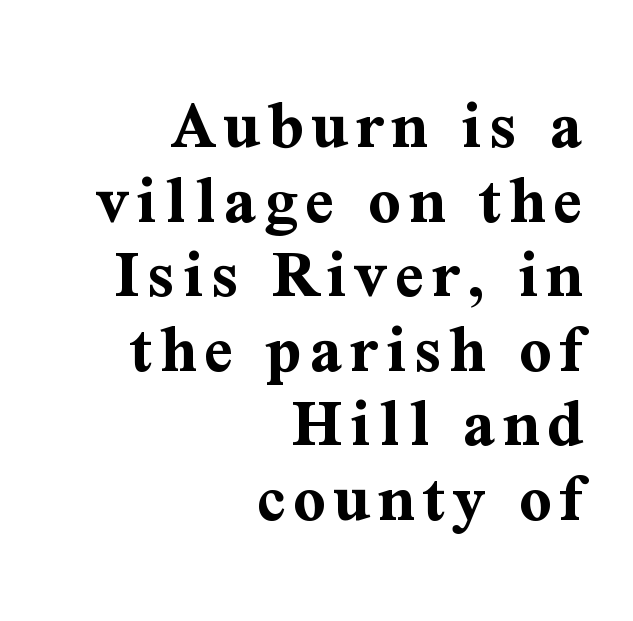
The image shows 71 px bold serif type, upright; set right-aligned, tight line spacing (1.05x), not underlined; medium stroke contrast and a medium x-height.
